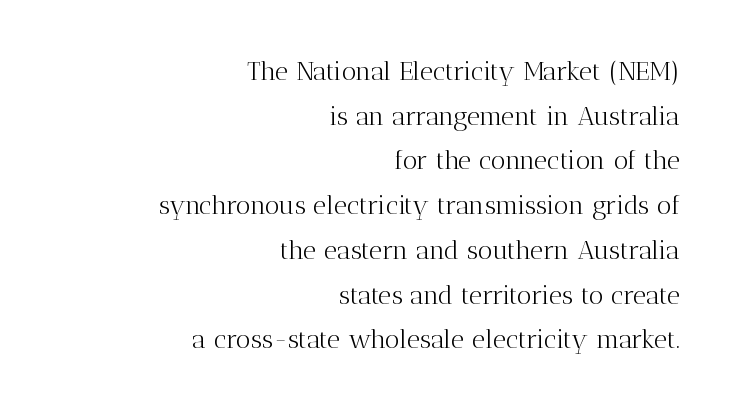
The image shows 26 px text type, upright; set right-aligned, line spacing 1.72x, normal letter spacing, not underlined.
